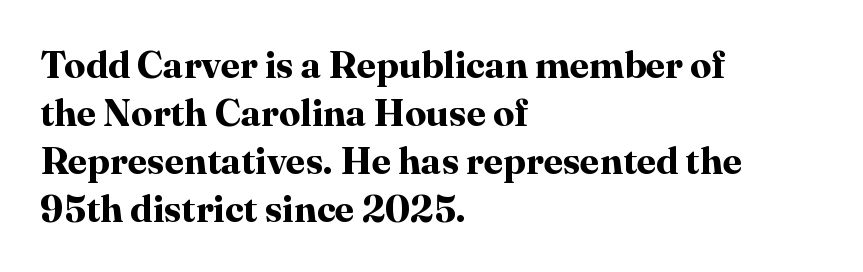
Every character sits straight up, as roman type does. A typesetter would call this zero additional tracking. The rows are spaced the way most documents space them. Here the designer chose a conventional face with non-uniform glyph widths. Check under the words: just untouched page. In CSS terms this would be text-align: left.
